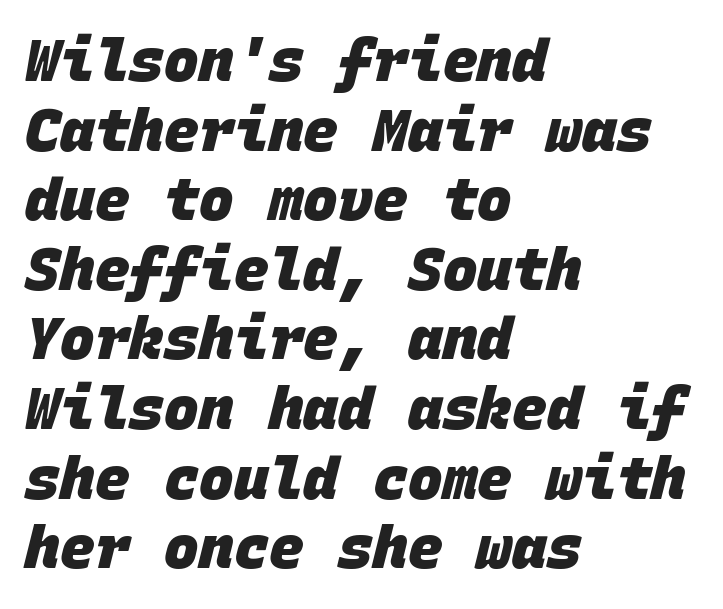
{"serif": "no", "bold": "yes", "weight": "heavy", "width": "normal", "stroke_contrast": "low", "x_height": "large", "monospaced": "yes", "underline": "no", "align": "left", "line_spacing_ratio": 1.2, "letter_spacing": "normal", "letter_spacing_em": 0.0, "glyph_px": 58}
